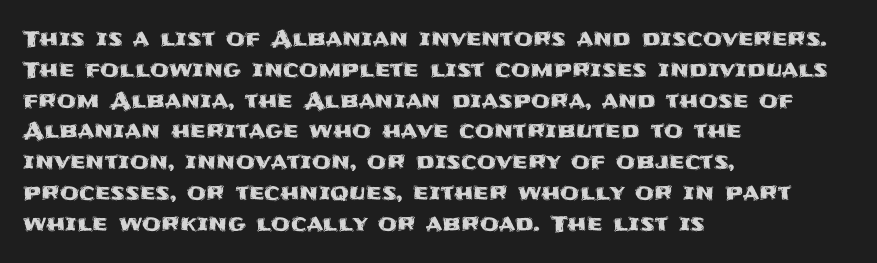
Q: Is the text italic (slanted)? A: No, it is upright.
Q: Is the text underlined? A: No.
Q: How is the paragraph aligned? A: Left-aligned.
Q: Is the spacing between letters normal or unusually wide? A: Normal.
Q: Is the spacing between lines tight, normal or loose? A: Normal.
